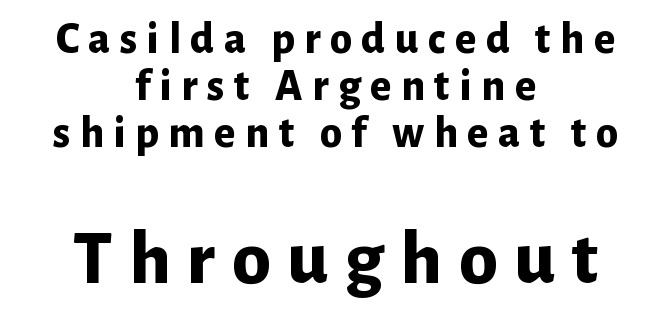
The face used here is proportionally spaced, like ordinary book or web type. The baseline area is clear. How would I describe the line gaps? Narrow and economical. Where is the straight margin? There isn't one; the lines are centered. Weight: bold. The characters display no serif detailing; their extremities are plain.
